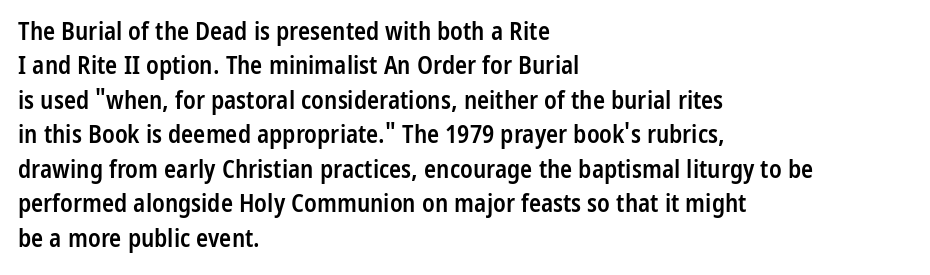
Q: Is the text bold? A: Semi-bold.
Q: Is the text italic (slanted)? A: No, it is upright.
Q: Is the text underlined? A: No.
Q: How is the paragraph aligned? A: Left-aligned.
Q: Is the spacing between letters normal or unusually wide? A: Normal.
Q: Is the spacing between lines tight, normal or loose? A: Normal.
